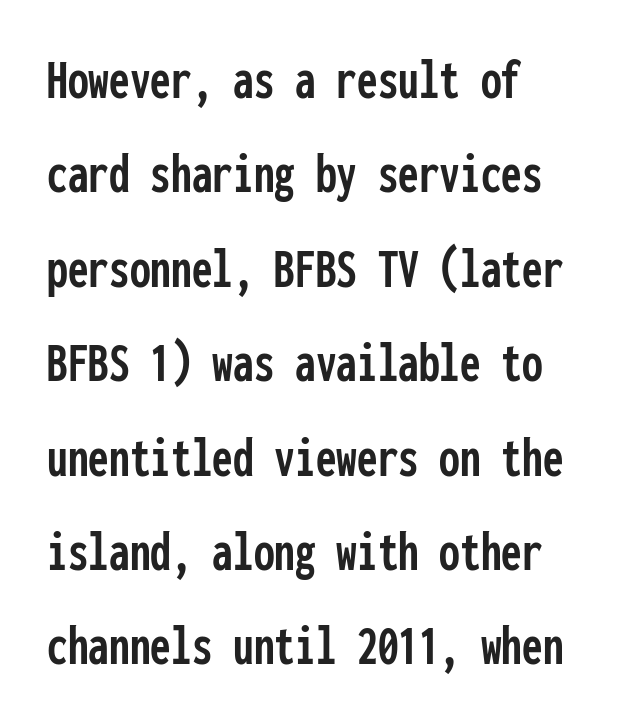
Type style note: lacks serifs. These lines keep a tight, regular rhythm from letter to letter. Think of a typewriter: that constant character pitch is what you see here. The space beneath each line is pristine and unruled. How would I describe the line gaps? Plain and ordinary.
